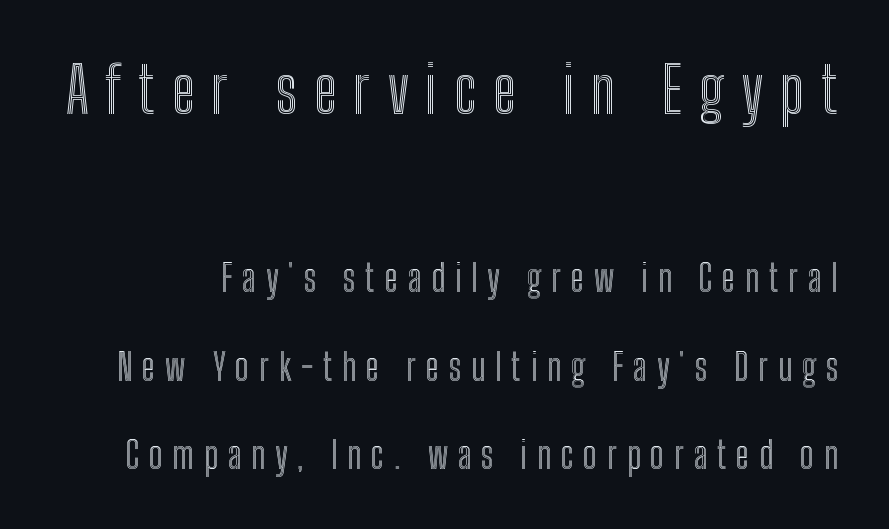
{"italic": "no", "width": "condensed", "x_height": "medium", "monospaced": "no", "underline": "no", "line_spacing": "loose", "line_spacing_ratio": 2.39, "letter_spacing": "wide", "letter_spacing_em": 0.26, "larger_block": "first", "size_ratio": 1.73, "glyph_px": 64}
